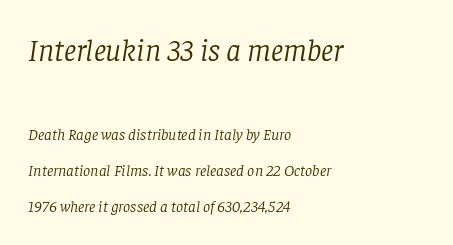
{"serif": "yes", "italic": "yes", "lean": "right", "slant_degrees": 8, "bold": "no", "weight": "light", "width": "normal", "stroke_contrast": "low", "x_height": "large", "monospaced": "no", "underline": "no", "align": "left", "line_spacing": "loose", "line_spacing_ratio": 2.26, "letter_spacing": "normal", "letter_spacing_em": 0.0, "larger_block": "first", "size_ratio": 1.94, "glyph_px": 31}
